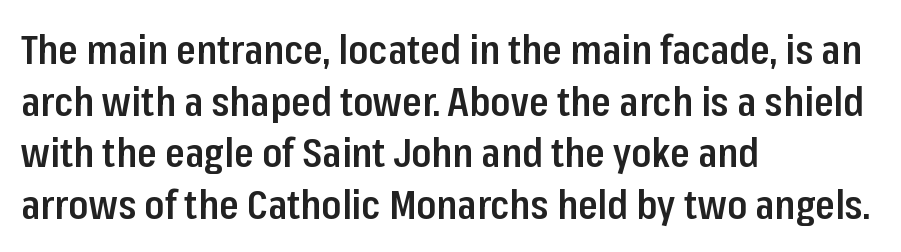
Q: Is the text bold? A: Semi-bold.
Q: Is the text italic (slanted)? A: No, it is upright.
Q: Is the typeface a serif or a sans-serif typeface? A: Sans-serif.
Q: Is the text underlined? A: No.
Q: How is the paragraph aligned? A: Left-aligned.
Q: Is the spacing between letters normal or unusually wide? A: Normal.
Q: Is the spacing between lines tight, normal or loose? A: Normal.
Q: Width (condensed, normal, or wide)? A: Condensed.
Q: Stroke contrast? A: Low.
Q: x-height? A: Medium.
Q: Monospaced? A: No.
